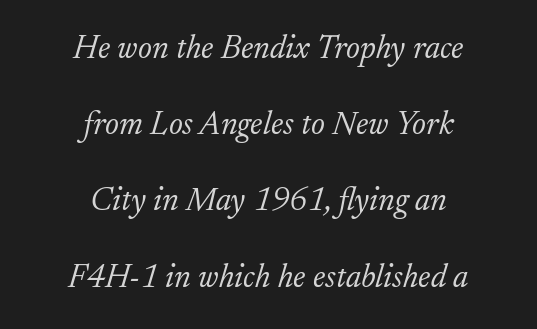
Does the copy run flush right? No — it is centered line by line. The face used here is seriffed, in the tradition of book romans. Standard letterfit; no display-style spreading of the glyphs. How would I describe the line gaps? Wide and relaxed.
